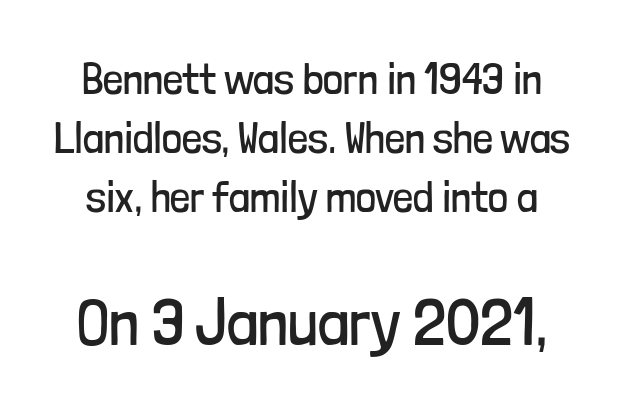
Q: Is the text bold? A: No.
Q: Is the text italic (slanted)? A: No, it is upright.
Q: Is the typeface a serif or a sans-serif typeface? A: Sans-serif.
Q: Is the text underlined? A: No.
Q: Is the spacing between letters normal or unusually wide? A: Normal.
Q: Is the spacing between lines tight, normal or loose? A: Normal.
Q: Which block of text is set in a larger size, the first (top) or the second (bottom)? A: The second (bottom) one.
Q: Width (condensed, normal, or wide)? A: Condensed.
Q: Stroke contrast? A: Low.
Q: x-height? A: Medium.
Q: Monospaced? A: No.
